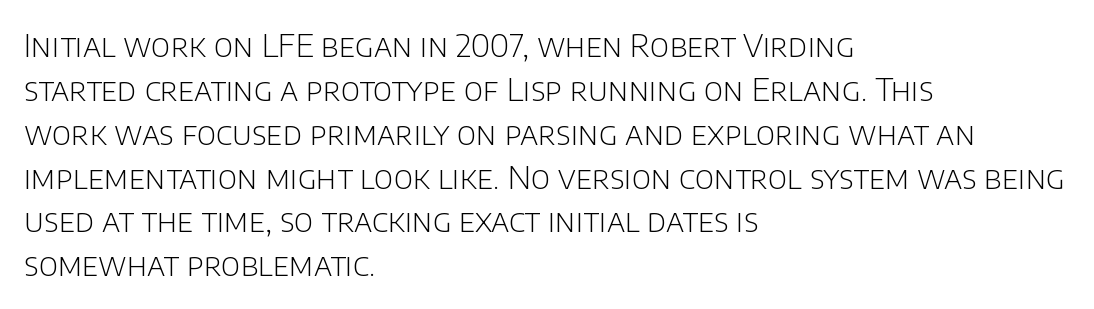
Q: Is the text bold? A: No.
Q: Is the text italic (slanted)? A: No, it is upright.
Q: Is the typeface a serif or a sans-serif typeface? A: Sans-serif.
Q: Is the text underlined? A: No.
Q: How is the paragraph aligned? A: Left-aligned.
Q: Is the spacing between letters normal or unusually wide? A: Normal.
Q: Is the spacing between lines tight, normal or loose? A: Normal.
Q: Width (condensed, normal, or wide)? A: Normal.
Q: Stroke contrast? A: Low.
Q: x-height? A: Large.
Q: Monospaced? A: No.
